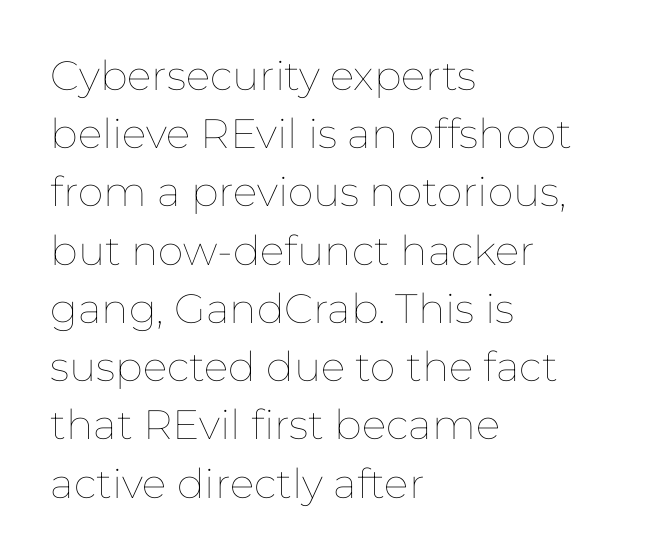
{"italic": "no", "bold": "no", "weight": "thin", "width": "normal", "stroke_contrast": "low", "x_height": "medium", "monospaced": "no", "underline": "no", "align": "left", "line_spacing": "normal", "line_spacing_ratio": 1.42, "letter_spacing": "normal", "letter_spacing_em": 0.0, "glyph_px": 41}
